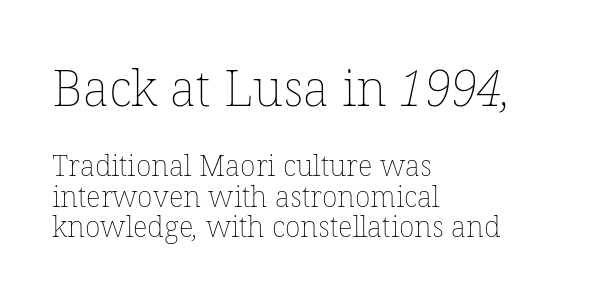
The image shows 50 px thin type; set left-aligned, tight line spacing (1.06x), normal letter spacing, not underlined; the first (top) block is 1.72x larger; low stroke contrast and a medium x-height.
